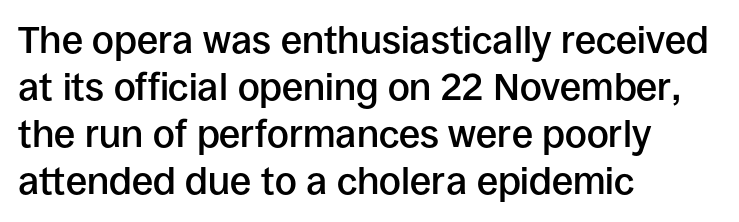
Q: Is the text bold? A: Semi-bold.
Q: Is the text italic (slanted)? A: No, it is upright.
Q: Is the typeface a serif or a sans-serif typeface? A: Sans-serif.
Q: Is the text underlined? A: No.
Q: How is the paragraph aligned? A: Left-aligned.
Q: Is the spacing between letters normal or unusually wide? A: Normal.
Q: Width (condensed, normal, or wide)? A: Normal.
Q: Stroke contrast? A: Low.
Q: x-height? A: Large.
Q: Monospaced? A: No.
